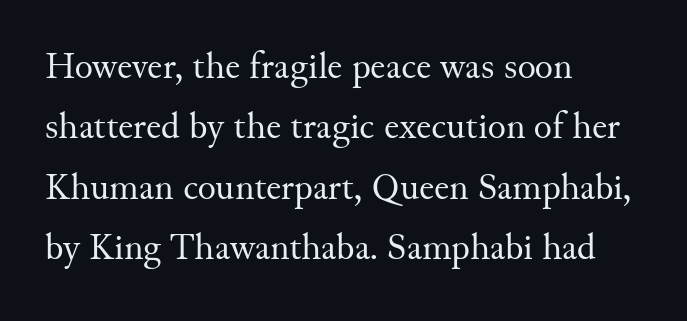
{"serif": "yes", "italic": "no", "bold": "no", "weight": "regular", "width": "normal", "stroke_contrast": "medium", "x_height": "small", "monospaced": "no", "underline": "no", "align": "left", "line_spacing": "normal", "line_spacing_ratio": 1.59, "letter_spacing": "normal", "letter_spacing_em": 0.0, "glyph_px": 38}
